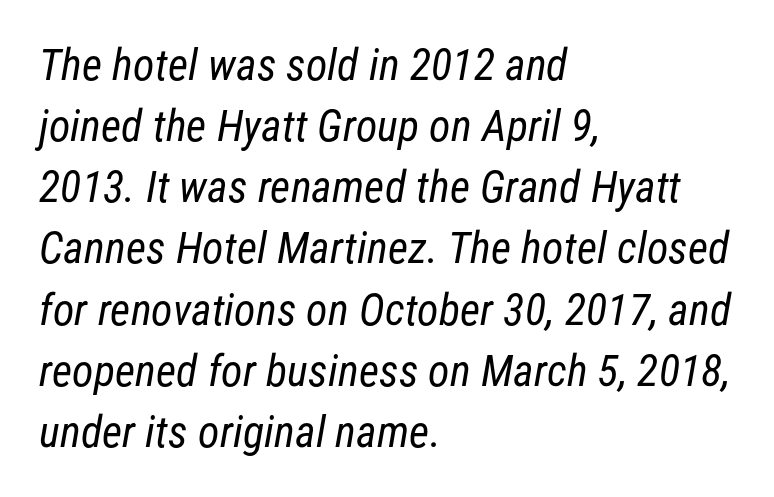
Q: Is the text bold? A: No.
Q: Is the typeface a serif or a sans-serif typeface? A: Sans-serif.
Q: Is the text underlined? A: No.
Q: How is the paragraph aligned? A: Left-aligned.
Q: Is the spacing between letters normal or unusually wide? A: Normal.
Q: Is the spacing between lines tight, normal or loose? A: Normal.
Q: Width (condensed, normal, or wide)? A: Condensed.
Q: Stroke contrast? A: Low.
Q: x-height? A: Medium.
Q: Monospaced? A: No.
